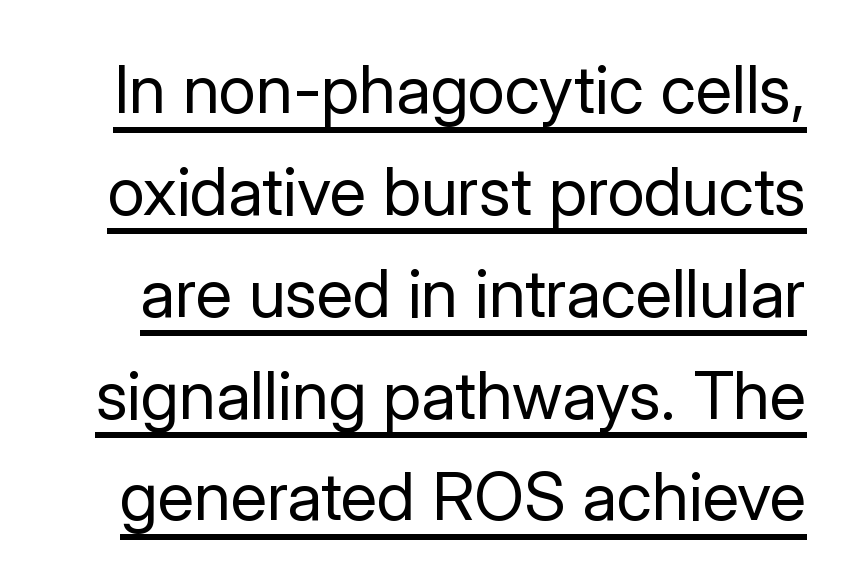
The image shows 67 px regular-weight sans-serif type, upright; set normal line spacing (1.52x), normal letter spacing, underlined; low stroke contrast and a medium x-height.
